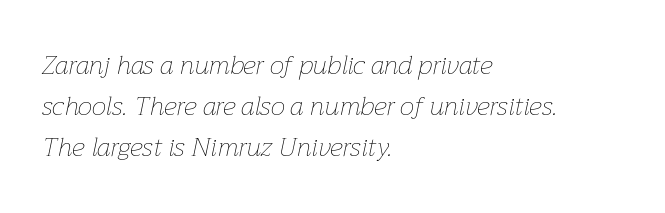
The image shows 26 px text type, italic (leaning right); set left-aligned, normal line spacing (1.58x), normal letter spacing, not underlined.
